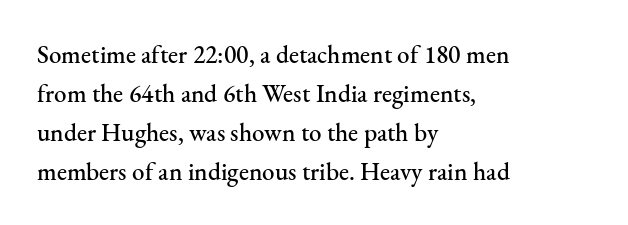
{"italic": "no", "underline": "no", "align": "left", "line_spacing": "normal", "line_spacing_ratio": 1.56, "letter_spacing": "normal", "letter_spacing_em": 0.0, "glyph_px": 25}
